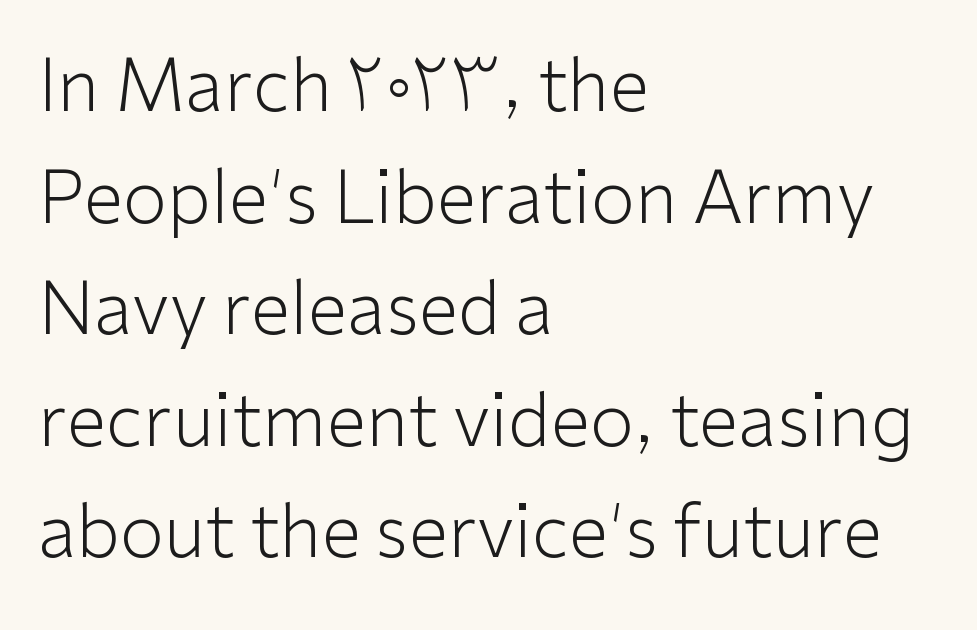
The image shows 72 px light sans-serif type, upright; set left-aligned, normal line spacing (1.55x), normal letter spacing, not underlined; low stroke contrast and a medium x-height.
